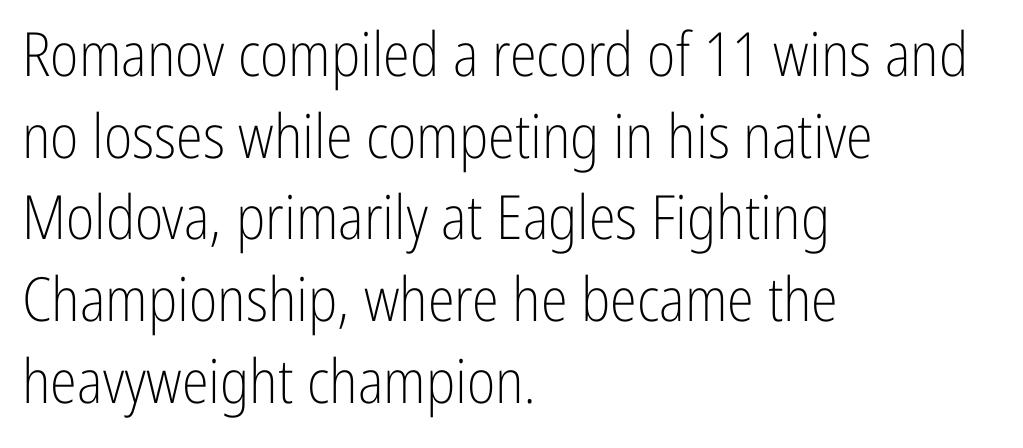
The image shows 61 px light, condensed sans-serif type, upright; set left-aligned, normal line spacing (1.34x), normal letter spacing, not underlined; low stroke contrast and a medium x-height.
